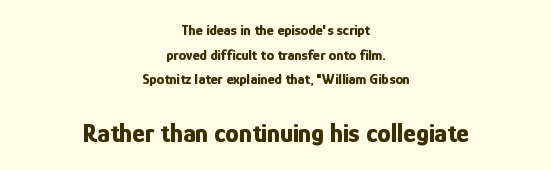
In terms of weight, the rendering is a true, heavy bold. Summary of vertical rhythm: regular, with standard interline spacing. Lines of text with bare space underneath. Compared with typical body copy, the letter spacing here is the same.
